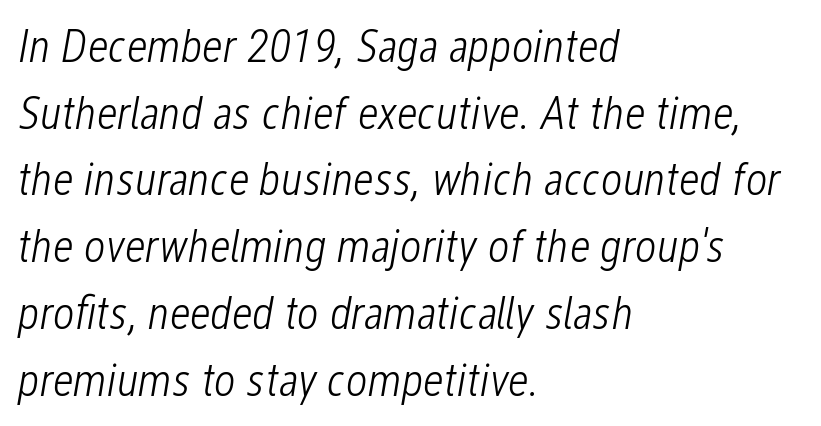
The paragraph has a hard left edge and a soft right edge. The line-height multiplier appears to be the usual default. Spacing verdict: proportional, widths tailored to each character. You can tell it's italic because the verticals aren't actually vertical.
